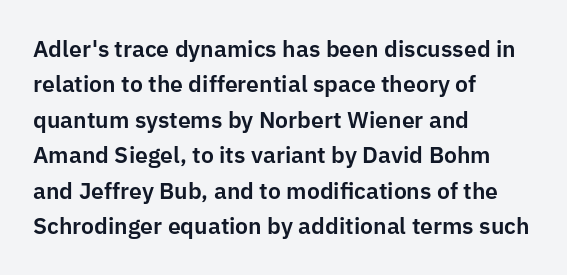
Q: Is the text italic (slanted)? A: No, it is upright.
Q: Is the text underlined? A: No.
Q: How is the paragraph aligned? A: Left-aligned.
Q: Is the spacing between letters normal or unusually wide? A: Normal.
Q: Is the spacing between lines tight, normal or loose? A: Normal.
